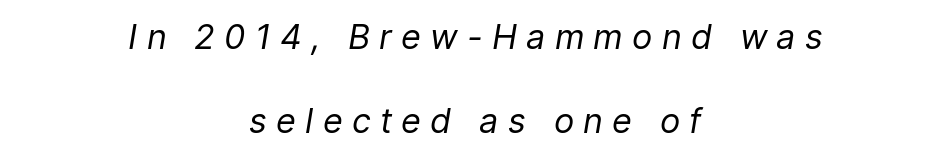
{"italic": "yes", "lean": "right", "slant_degrees": 9, "bold": "no", "weight": "regular", "width": "normal", "stroke_contrast": "low", "x_height": "medium", "monospaced": "no", "underline": "no", "align": "center", "line_spacing": "loose", "line_spacing_ratio": 2.48, "letter_spacing": "wide", "letter_spacing_em": 0.27, "glyph_px": 34}
